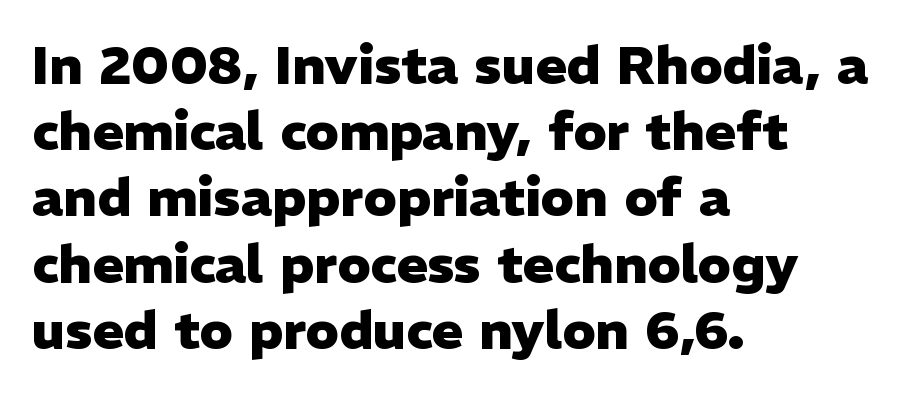
Q: Is the text bold? A: Yes.
Q: Is the text italic (slanted)? A: No, it is upright.
Q: Is the typeface a serif or a sans-serif typeface? A: Sans-serif.
Q: Is the text underlined? A: No.
Q: How is the paragraph aligned? A: Left-aligned.
Q: Is the spacing between letters normal or unusually wide? A: Normal.
Q: Is the spacing between lines tight, normal or loose? A: Normal.
Q: Width (condensed, normal, or wide)? A: Normal.
Q: Stroke contrast? A: Low.
Q: x-height? A: Medium.
Q: Monospaced? A: No.
